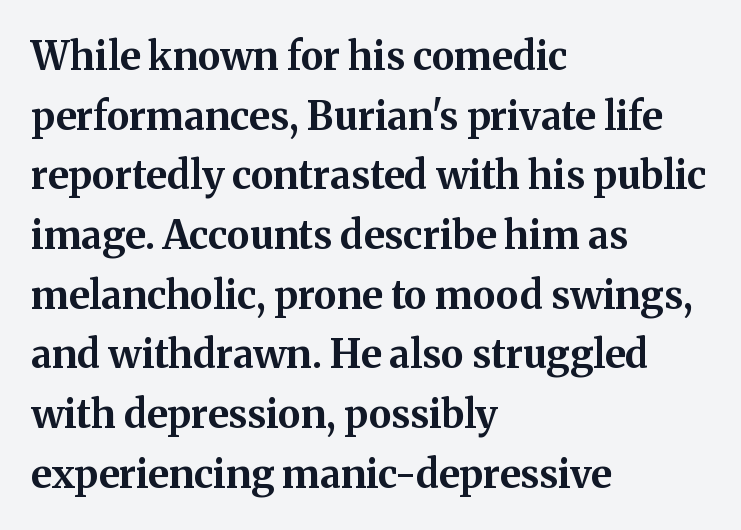
Q: Is the text bold? A: Yes.
Q: Is the text italic (slanted)? A: No, it is upright.
Q: Is the typeface a serif or a sans-serif typeface? A: Serif.
Q: Is the text underlined? A: No.
Q: How is the paragraph aligned? A: Left-aligned.
Q: Is the spacing between letters normal or unusually wide? A: Normal.
Q: Is the spacing between lines tight, normal or loose? A: Normal.
Q: Width (condensed, normal, or wide)? A: Normal.
Q: Stroke contrast? A: Medium.
Q: x-height? A: Medium.
Q: Monospaced? A: No.
